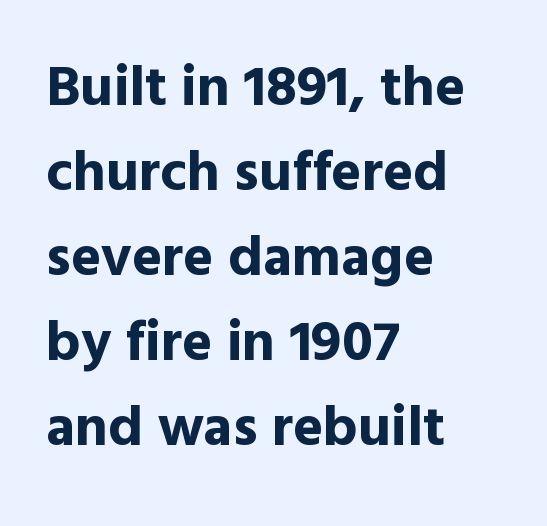
{"serif": "no", "italic": "no", "bold": "yes", "weight": "bold", "width": "normal", "x_height": "medium", "monospaced": "no", "underline": "no", "align": "left", "line_spacing": "normal", "line_spacing_ratio": 1.49, "letter_spacing": "normal", "letter_spacing_em": 0.0, "glyph_px": 57}
